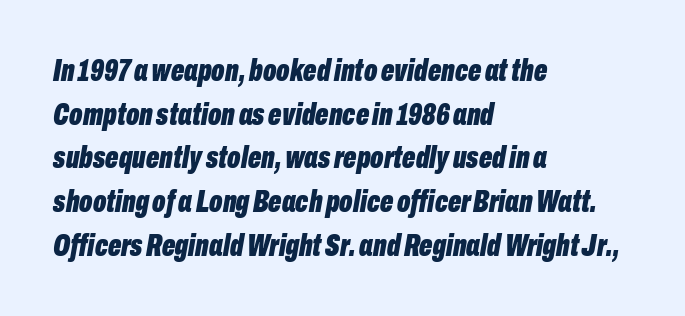
{"italic": "yes", "lean": "right", "slant_degrees": 10, "bold": "yes", "weight": "bold", "width": "condensed", "stroke_contrast": "low", "x_height": "medium", "monospaced": "no", "underline": "no", "align": "left", "line_spacing": "normal", "line_spacing_ratio": 1.41, "letter_spacing": "normal", "letter_spacing_em": 0.0, "glyph_px": 31}
